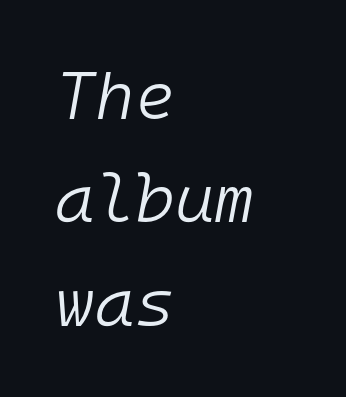
Q: Is the text bold? A: No.
Q: Is the text italic (slanted)? A: Yes, it leans right by about 10 degrees.
Q: Is the text underlined? A: No.
Q: How is the paragraph aligned? A: Left-aligned.
Q: Is the spacing between letters normal or unusually wide? A: Normal.
Q: Is the spacing between lines tight, normal or loose? A: Normal.
Q: Width (condensed, normal, or wide)? A: Normal.
Q: Stroke contrast? A: Low.
Q: x-height? A: Medium.
Q: Monospaced? A: Yes.
